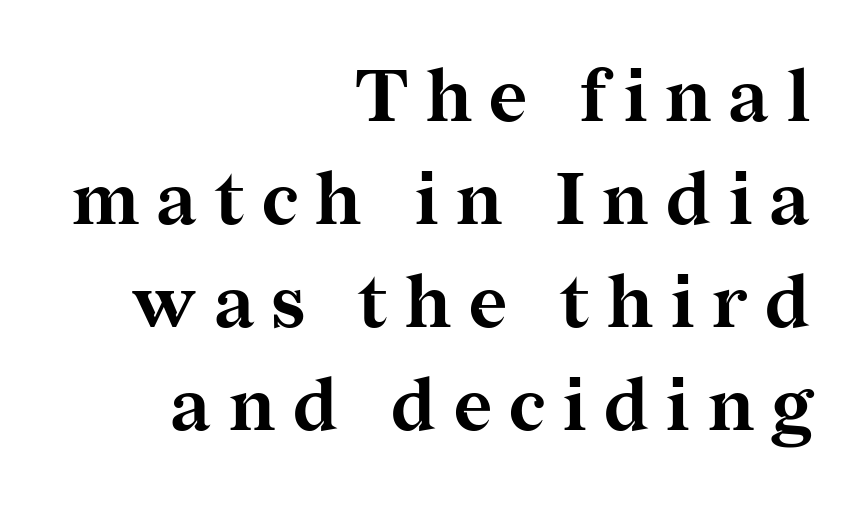
Q: Is the text bold? A: Yes.
Q: Is the text italic (slanted)? A: No, it is upright.
Q: Is the typeface a serif or a sans-serif typeface? A: Serif.
Q: Is the text underlined? A: No.
Q: How is the paragraph aligned? A: Right-aligned.
Q: Is the spacing between letters normal or unusually wide? A: Unusually wide.
Q: Is the spacing between lines tight, normal or loose? A: Normal.
Q: Width (condensed, normal, or wide)? A: Normal.
Q: Stroke contrast? A: Medium.
Q: x-height? A: Medium.
Q: Monospaced? A: No.
